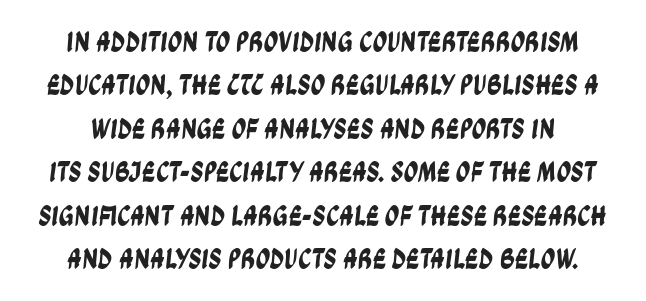
{"serif": "no", "width": "condensed", "stroke_contrast": "low", "x_height": "large", "monospaced": "no", "underline": "no", "line_spacing": "normal", "line_spacing_ratio": 1.5, "letter_spacing": "normal", "letter_spacing_em": 0.0, "glyph_px": 29}
